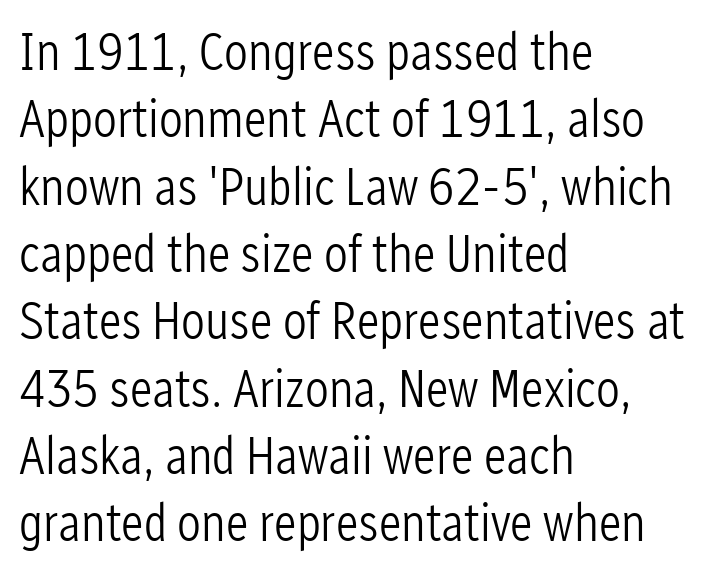
Q: Is the text bold? A: No.
Q: Is the text italic (slanted)? A: No, it is upright.
Q: Is the typeface a serif or a sans-serif typeface? A: Sans-serif.
Q: Is the text underlined? A: No.
Q: How is the paragraph aligned? A: Left-aligned.
Q: Is the spacing between letters normal or unusually wide? A: Normal.
Q: Is the spacing between lines tight, normal or loose? A: Normal.
Q: Width (condensed, normal, or wide)? A: Condensed.
Q: Stroke contrast? A: Low.
Q: x-height? A: Medium.
Q: Monospaced? A: No.
